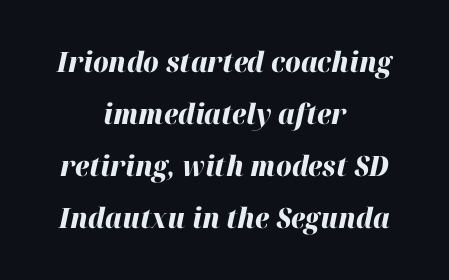
{"italic": "yes", "lean": "right", "slant_degrees": 12, "bold": "yes", "weight": "heavy", "width": "normal", "stroke_contrast": "high", "x_height": "medium", "monospaced": "no", "underline": "no", "align": "center", "line_spacing_ratio": 1.86, "letter_spacing": "normal", "letter_spacing_em": 0.0, "glyph_px": 28}
